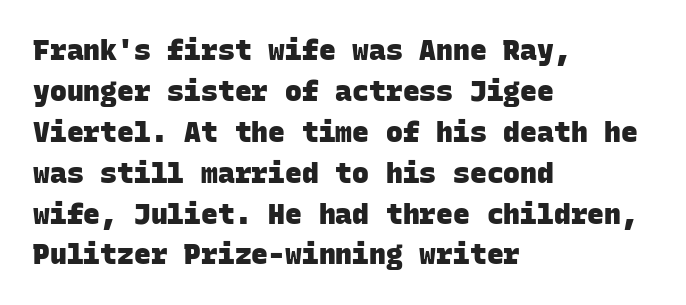
The image shows 28 px heavy sans-serif type, monospaced; set left-aligned, normal line spacing (1.46x), normal letter spacing, not underlined; low stroke contrast and a large x-height.
